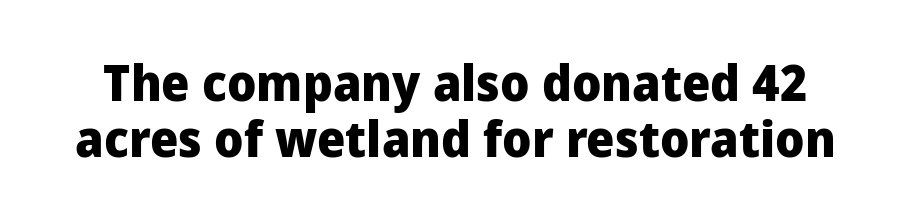
The designer went with a sans here, leaving each stem footless. Nobody touched the tracking dial on this one. Regarding leading, the lines here are crowded together. Posture: vertical.
